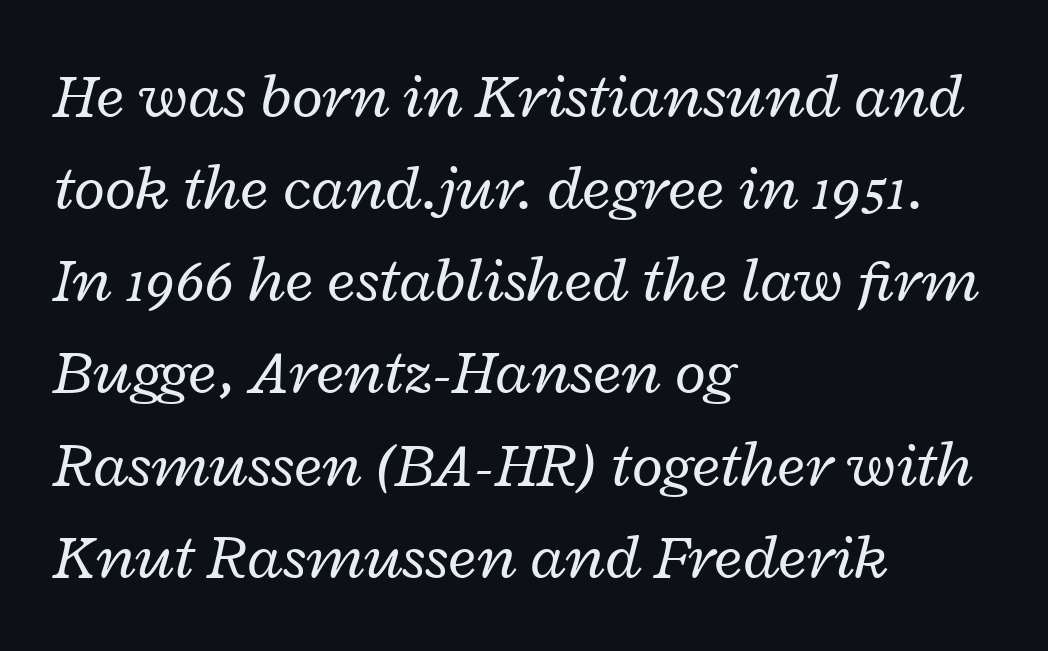
Check under the words: just untouched page. The text block is weighted toward the left margin, trailing off unevenly rightward. Counters stay open thanks to moderate or lighter strokes. The horizontal fit of the characters is conventional and even.
